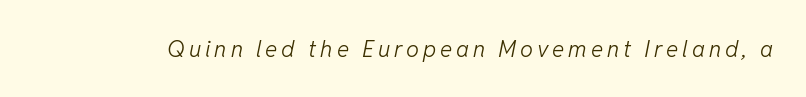
{"italic": "yes", "lean": "right", "slant_degrees": 11, "bold": "no", "underline": "no", "glyph_px": 23}
